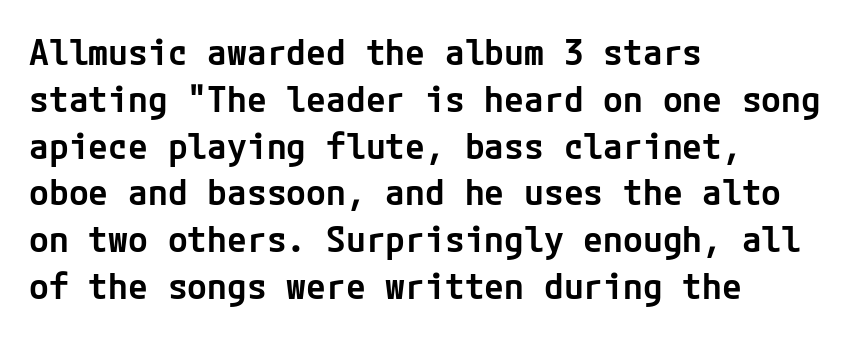
Q: Is the text bold? A: Semi-bold.
Q: Is the text italic (slanted)? A: No, it is upright.
Q: Is the typeface a serif or a sans-serif typeface? A: Sans-serif.
Q: Is the text underlined? A: No.
Q: How is the paragraph aligned? A: Left-aligned.
Q: Is the spacing between letters normal or unusually wide? A: Normal.
Q: Is the spacing between lines tight, normal or loose? A: Normal.
Q: Width (condensed, normal, or wide)? A: Normal.
Q: Stroke contrast? A: Low.
Q: x-height? A: Medium.
